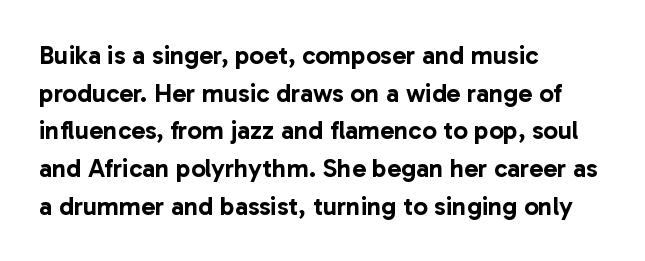
The image shows 26 px text type, upright; set left-aligned, normal line spacing (1.45x), normal letter spacing, not underlined.
